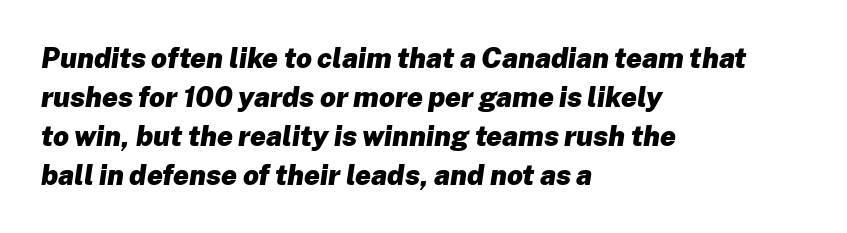
Q: Is the text bold? A: Yes.
Q: Is the text italic (slanted)? A: Yes, it leans right by about 8 degrees.
Q: Is the text underlined? A: No.
Q: How is the paragraph aligned? A: Left-aligned.
Q: Is the spacing between letters normal or unusually wide? A: Normal.
Q: Is the spacing between lines tight, normal or loose? A: Normal.
Q: Width (condensed, normal, or wide)? A: Normal.
Q: Stroke contrast? A: Low.
Q: x-height? A: Medium.
Q: Monospaced? A: No.
